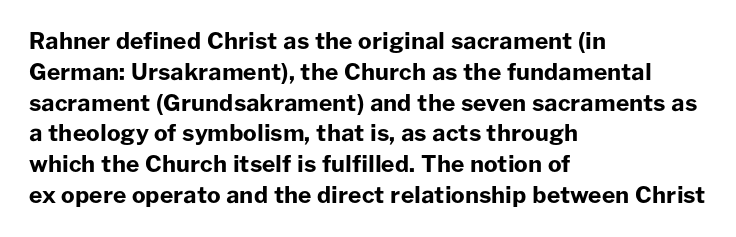
{"italic": "no", "bold": "yes", "underline": "no", "align": "left", "line_spacing": "normal", "line_spacing_ratio": 1.34, "letter_spacing": "normal", "letter_spacing_em": 0.0, "glyph_px": 23}
